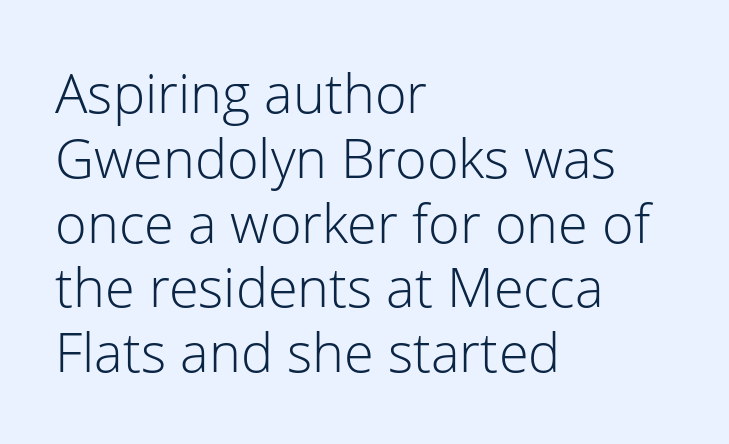
The image shows 54 px light sans-serif type, upright; set left-aligned, line spacing 1.2x, normal letter spacing, not underlined; low stroke contrast and a medium x-height.
